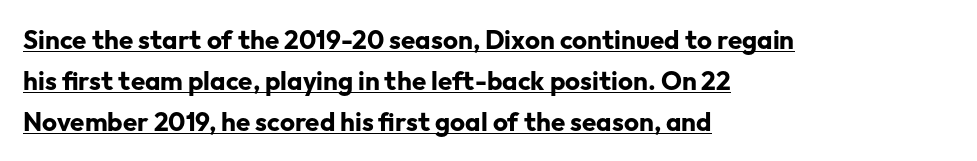
Q: Is the text bold? A: Yes.
Q: Is the text italic (slanted)? A: No, it is upright.
Q: Is the text underlined? A: Yes.
Q: How is the paragraph aligned? A: Left-aligned.
Q: Is the spacing between letters normal or unusually wide? A: Normal.
Q: Is the spacing between lines tight, normal or loose? A: Normal.
